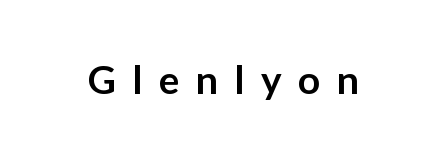
Q: Is the text bold? A: Semi-bold.
Q: Is the text italic (slanted)? A: No, it is upright.
Q: Is the typeface a serif or a sans-serif typeface? A: Sans-serif.
Q: Is the text underlined? A: No.
Q: Is the spacing between letters normal or unusually wide? A: Unusually wide.
Q: Width (condensed, normal, or wide)? A: Normal.
Q: Stroke contrast? A: Low.
Q: x-height? A: Medium.
Q: Monospaced? A: No.
